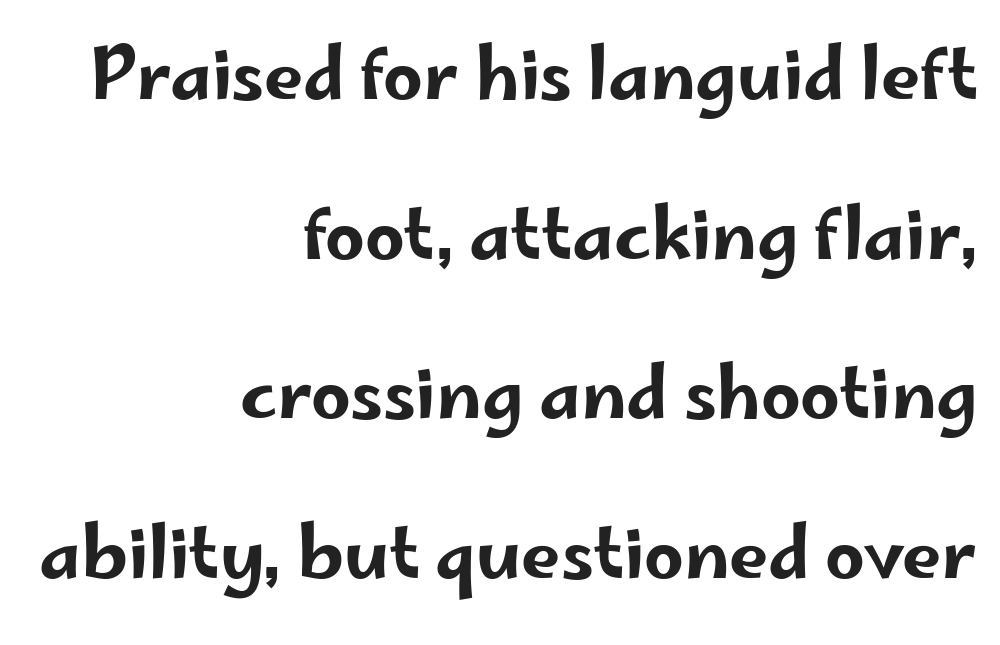
Q: Is the text italic (slanted)? A: No, it is upright.
Q: Is the typeface a serif or a sans-serif typeface? A: Sans-serif.
Q: Is the text underlined? A: No.
Q: How is the paragraph aligned? A: Right-aligned.
Q: Is the spacing between letters normal or unusually wide? A: Normal.
Q: Is the spacing between lines tight, normal or loose? A: Loose.
Q: Width (condensed, normal, or wide)? A: Wide.
Q: Stroke contrast? A: Low.
Q: x-height? A: Small.
Q: Monospaced? A: No.
